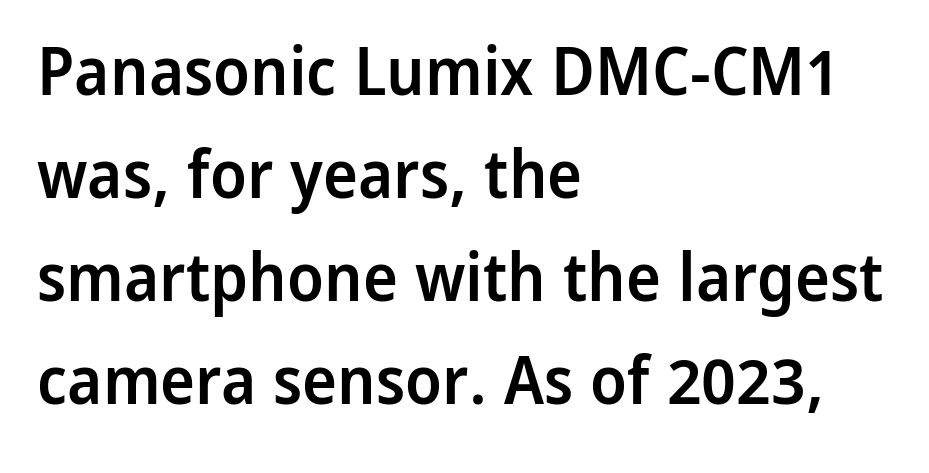
Q: Is the text bold? A: Semi-bold.
Q: Is the text italic (slanted)? A: No, it is upright.
Q: Is the typeface a serif or a sans-serif typeface? A: Sans-serif.
Q: Is the text underlined? A: No.
Q: How is the paragraph aligned? A: Left-aligned.
Q: Is the spacing between letters normal or unusually wide? A: Normal.
Q: Is the spacing between lines tight, normal or loose? A: Normal.
Q: Width (condensed, normal, or wide)? A: Normal.
Q: Stroke contrast? A: Low.
Q: x-height? A: Medium.
Q: Monospaced? A: No.
